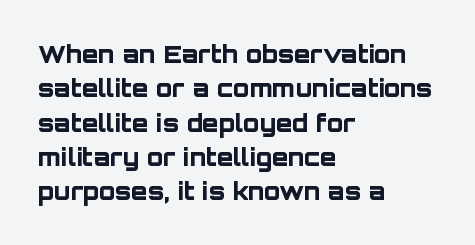
The passage shown is emphatically bold. The space directly below the letters is spotless. Italic? Not at all — the glyphs are vertical. The block of text has a typical density, with ordinary space between rows.
